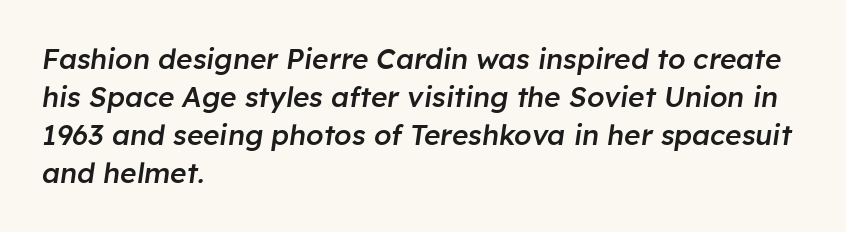
{"italic": "yes", "lean": "right", "slant_degrees": 8, "bold": "semi", "weight": "semibold", "width": "normal", "stroke_contrast": "low", "x_height": "medium", "monospaced": "no", "underline": "no", "align": "left", "line_spacing": "normal", "line_spacing_ratio": 1.36, "letter_spacing": "normal", "letter_spacing_em": 0.0, "glyph_px": 28}
